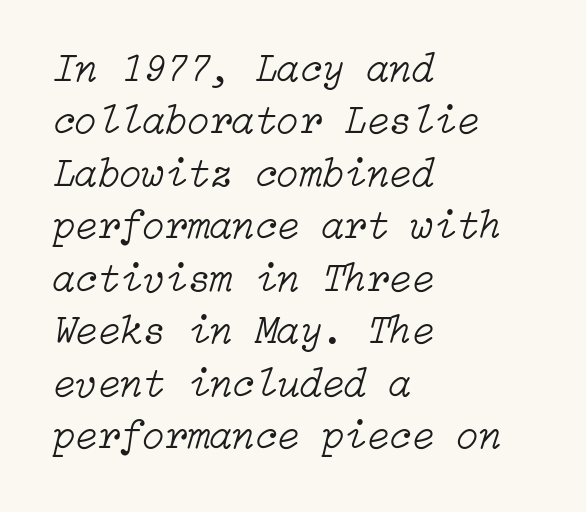
The image shows 41 px light type, italic (leaning right); set left-aligned, normal line spacing (1.28x), normal letter spacing, not underlined; low stroke contrast and a medium x-height.
